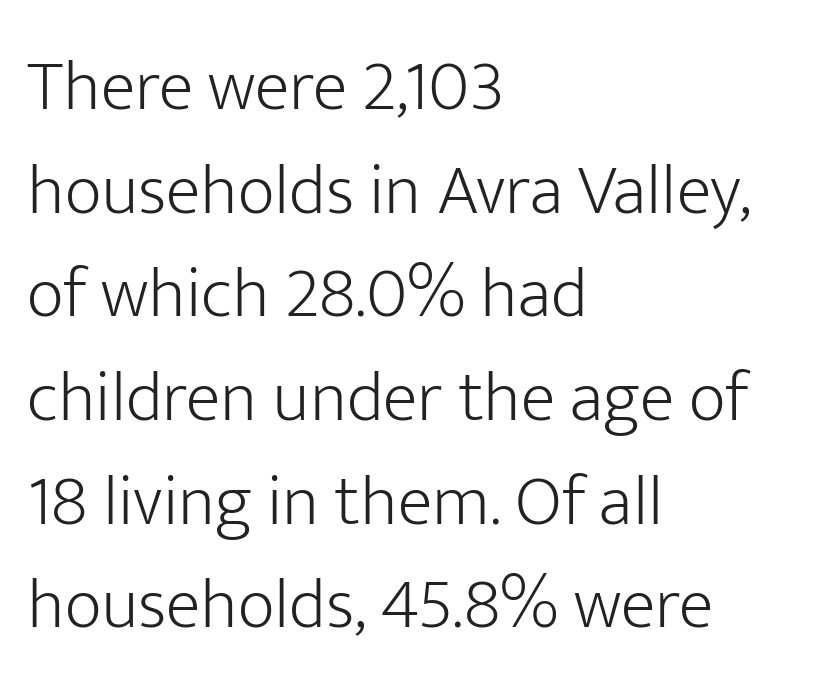
{"serif": "no", "italic": "no", "bold": "no", "weight": "light", "width": "normal", "stroke_contrast": "low", "x_height": "medium", "monospaced": "no", "underline": "no", "align": "left", "line_spacing": "normal", "line_spacing_ratio": 1.44, "letter_spacing": "normal", "letter_spacing_em": 0.0, "glyph_px": 72}
